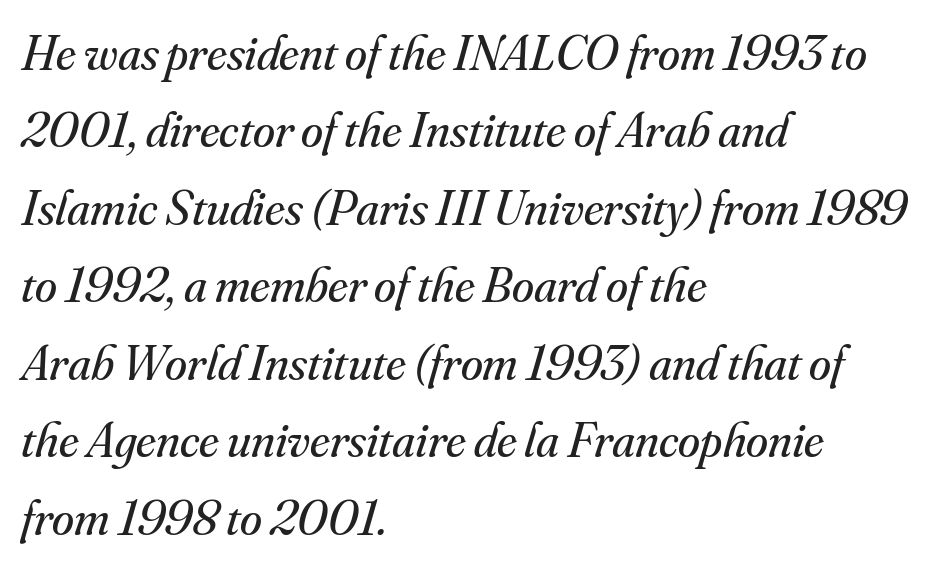
Q: Is the text bold? A: No.
Q: Is the text italic (slanted)? A: Yes, it leans right by about 16 degrees.
Q: Is the typeface a serif or a sans-serif typeface? A: Serif.
Q: Is the text underlined? A: No.
Q: How is the paragraph aligned? A: Left-aligned.
Q: Is the spacing between letters normal or unusually wide? A: Normal.
Q: Is the spacing between lines tight, normal or loose? A: Normal.
Q: Width (condensed, normal, or wide)? A: Normal.
Q: Stroke contrast? A: Medium.
Q: x-height? A: Small.
Q: Monospaced? A: No.
